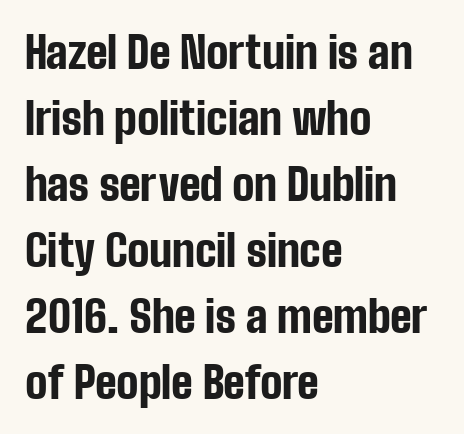
The image shows 44 px bold, condensed sans-serif type, upright; set left-aligned, normal line spacing (1.5x), normal letter spacing, not underlined; low stroke contrast and a medium x-height.
